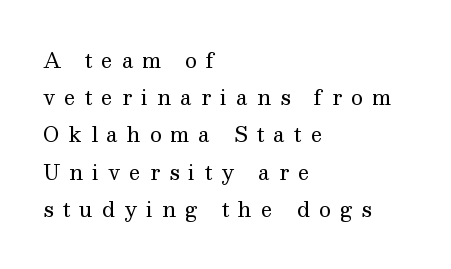
A typesetter would call this heavily tracked-out type. Characters remain perfectly vertical along every line. Short and long lines alike share a common starting point at left. Is the type heavy? It reads as light-to-regular instead. The words here are not underlined.
